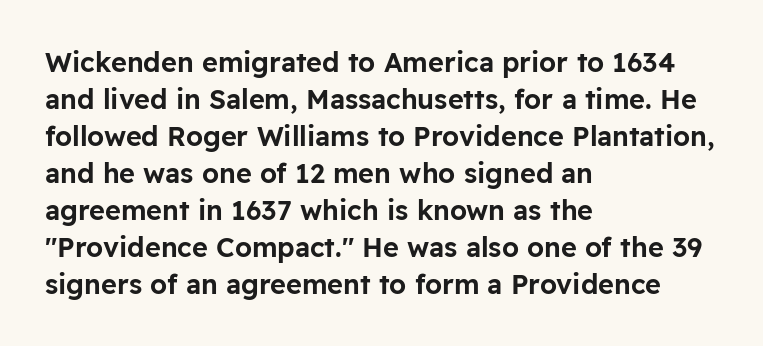
Q: Is the text italic (slanted)? A: No, it is upright.
Q: Is the text underlined? A: No.
Q: How is the paragraph aligned? A: Left-aligned.
Q: Is the spacing between letters normal or unusually wide? A: Normal.
Q: Is the spacing between lines tight, normal or loose? A: Normal.
